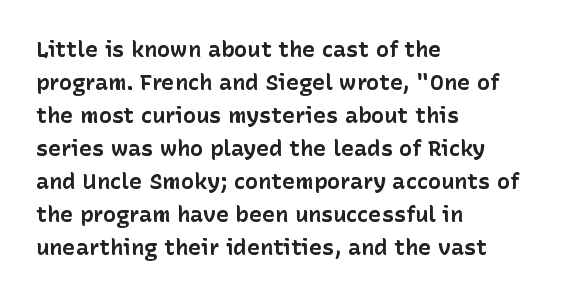
{"italic": "no", "bold": "yes", "underline": "no", "align": "left", "line_spacing": "normal", "line_spacing_ratio": 1.5, "letter_spacing": "normal", "letter_spacing_em": 0.0, "glyph_px": 22}
